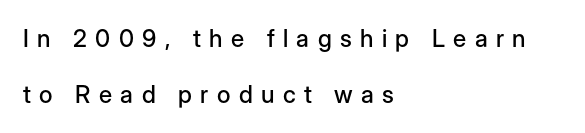
Q: Is the text italic (slanted)? A: No, it is upright.
Q: Is the text underlined? A: No.
Q: How is the paragraph aligned? A: Left-aligned.
Q: Is the spacing between letters normal or unusually wide? A: Unusually wide.
Q: Is the spacing between lines tight, normal or loose? A: Loose.
